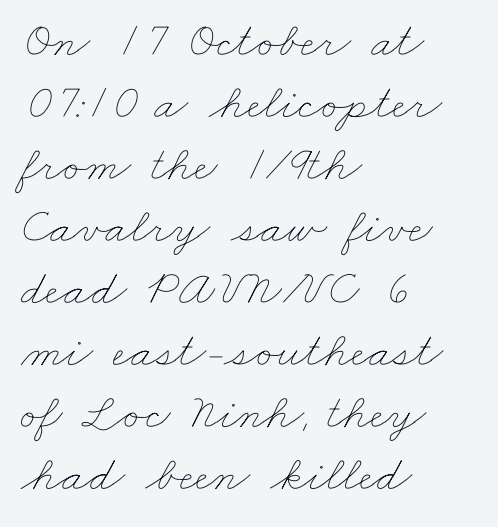
The image shows 50 px thin, wide type; set left-aligned, line spacing 1.24x, normal letter spacing, not underlined; low stroke contrast and a small x-height.
